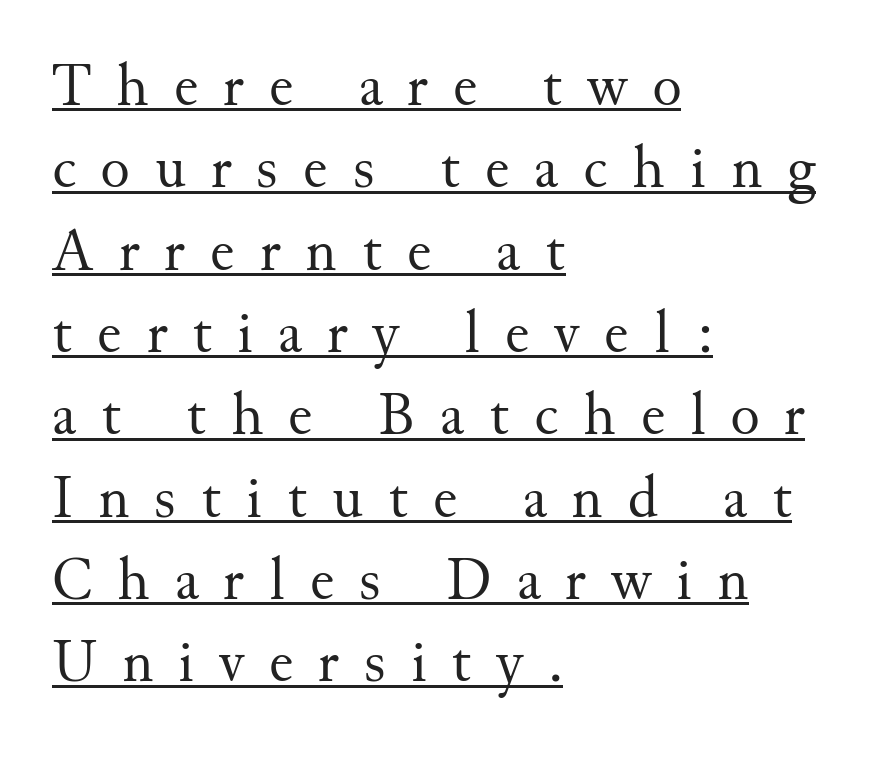
Q: Is the text bold? A: No.
Q: Is the text italic (slanted)? A: No, it is upright.
Q: Is the typeface a serif or a sans-serif typeface? A: Serif.
Q: Is the text underlined? A: Yes.
Q: How is the paragraph aligned? A: Left-aligned.
Q: Is the spacing between letters normal or unusually wide? A: Unusually wide.
Q: Is the spacing between lines tight, normal or loose? A: Normal.
Q: Width (condensed, normal, or wide)? A: Normal.
Q: Stroke contrast? A: Medium.
Q: x-height? A: Small.
Q: Monospaced? A: No.
